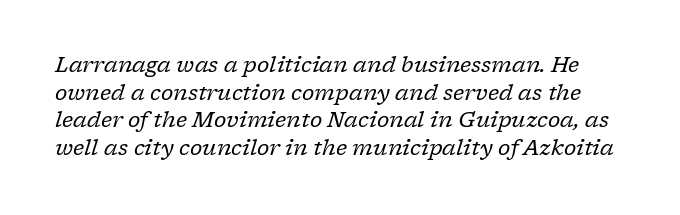
Q: Is the text bold? A: No.
Q: Is the text italic (slanted)? A: Yes, it leans right by about 17 degrees.
Q: Is the text underlined? A: No.
Q: Is the spacing between letters normal or unusually wide? A: Normal.
Q: Is the spacing between lines tight, normal or loose? A: Normal.
